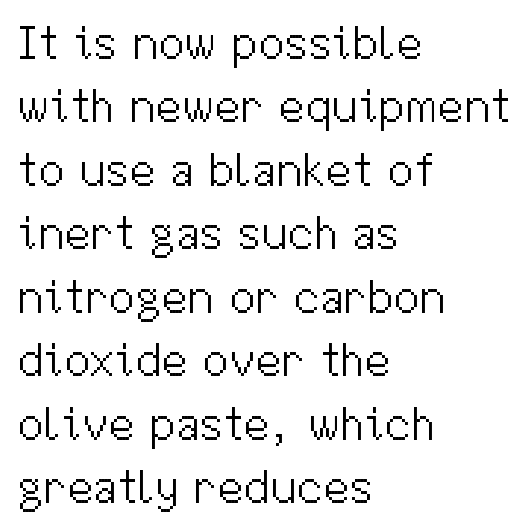
The image shows 47 px light sans-serif type, upright; set left-aligned, normal line spacing (1.35x), normal letter spacing, not underlined; medium stroke contrast and a medium x-height.
